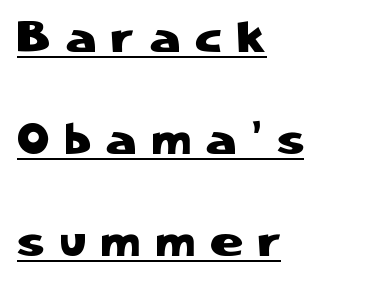
{"serif": "no", "italic": "no", "width": "normal", "stroke_contrast": "low", "x_height": "medium", "monospaced": "no", "underline": "yes", "align": "left", "line_spacing": "loose", "line_spacing_ratio": 2.32, "letter_spacing": "wide", "letter_spacing_em": 0.36, "glyph_px": 44}
